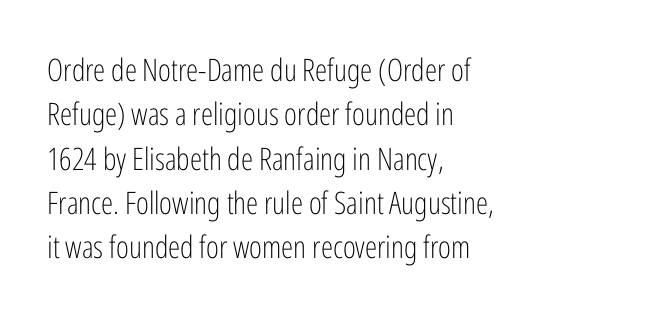
{"serif": "no", "italic": "no", "bold": "no", "weight": "light", "width": "condensed", "stroke_contrast": "low", "x_height": "medium", "monospaced": "no", "underline": "no", "align": "left", "line_spacing": "normal", "line_spacing_ratio": 1.43, "letter_spacing": "normal", "letter_spacing_em": 0.0, "glyph_px": 31}
